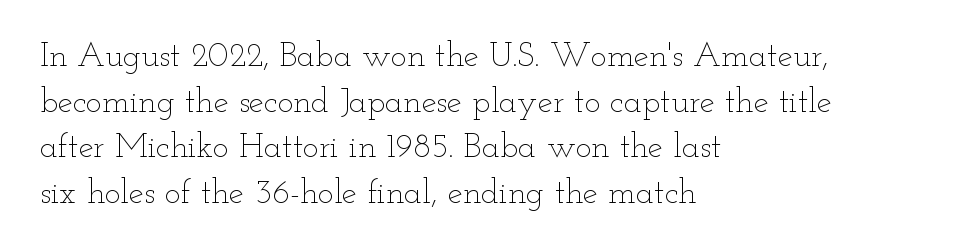
{"italic": "no", "bold": "no", "weight": "thin", "width": "wide", "stroke_contrast": "low", "x_height": "small", "monospaced": "no", "underline": "no", "align": "left", "line_spacing": "normal", "line_spacing_ratio": 1.34, "letter_spacing": "normal", "letter_spacing_em": 0.0, "glyph_px": 34}
